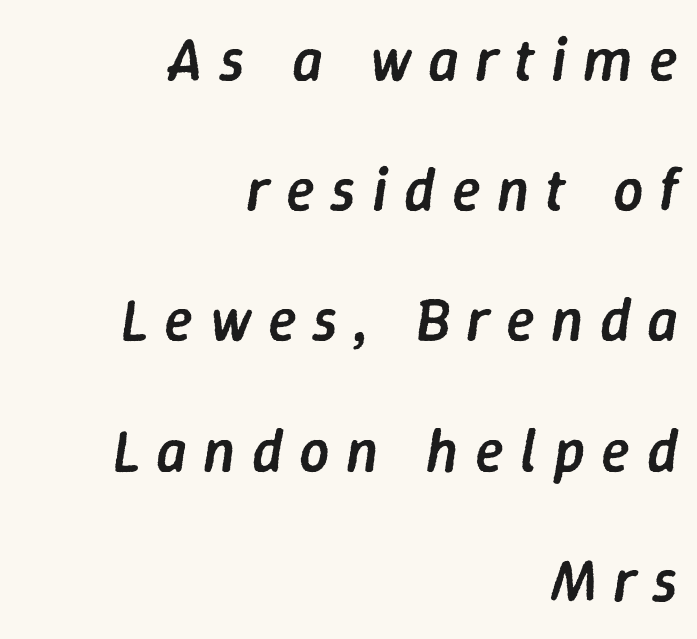
Q: Is the text bold? A: Semi-bold.
Q: Is the text italic (slanted)? A: Yes, it leans right by about 9 degrees.
Q: Is the text underlined? A: No.
Q: How is the paragraph aligned? A: Right-aligned.
Q: Is the spacing between letters normal or unusually wide? A: Unusually wide.
Q: Is the spacing between lines tight, normal or loose? A: Loose.
Q: Width (condensed, normal, or wide)? A: Normal.
Q: Stroke contrast? A: Low.
Q: x-height? A: Medium.
Q: Monospaced? A: No.
